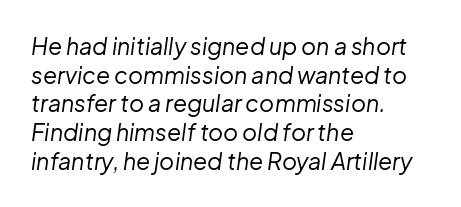
A quiet, ordinary-to-light weight characterises the typeface. Vertical spacing — default. The string is rendered with underlining switched off. The horizontal fit of the characters is conventional and even. Visually the block forms a straight wall on the left and a jagged coastline on the right. The rendering applies a slant to the glyphs.
